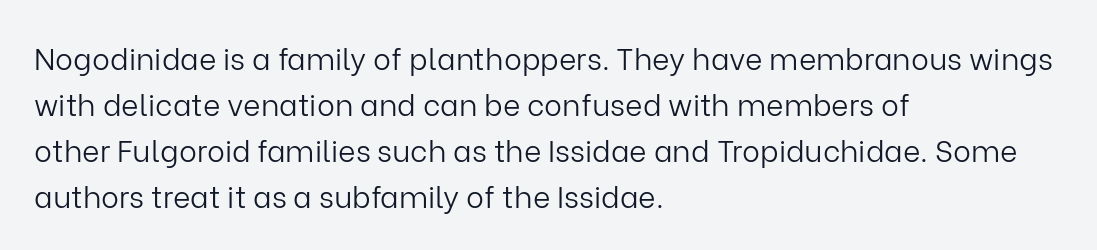
Q: Is the text bold? A: No.
Q: Is the text italic (slanted)? A: No, it is upright.
Q: Is the typeface a serif or a sans-serif typeface? A: Sans-serif.
Q: Is the text underlined? A: No.
Q: How is the paragraph aligned? A: Left-aligned.
Q: Is the spacing between letters normal or unusually wide? A: Normal.
Q: Is the spacing between lines tight, normal or loose? A: Normal.
Q: Width (condensed, normal, or wide)? A: Normal.
Q: Stroke contrast? A: Low.
Q: x-height? A: Medium.
Q: Monospaced? A: No.
